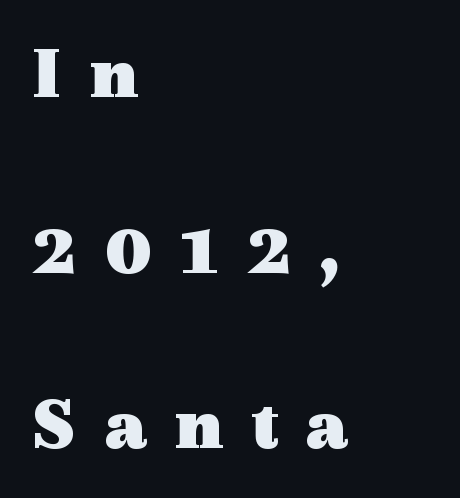
Q: Is the text bold? A: Yes.
Q: Is the text italic (slanted)? A: No, it is upright.
Q: Is the typeface a serif or a sans-serif typeface? A: Serif.
Q: Is the text underlined? A: No.
Q: How is the paragraph aligned? A: Left-aligned.
Q: Is the spacing between letters normal or unusually wide? A: Unusually wide.
Q: Is the spacing between lines tight, normal or loose? A: Loose.
Q: Width (condensed, normal, or wide)? A: Wide.
Q: x-height? A: Medium.
Q: Monospaced? A: No.
